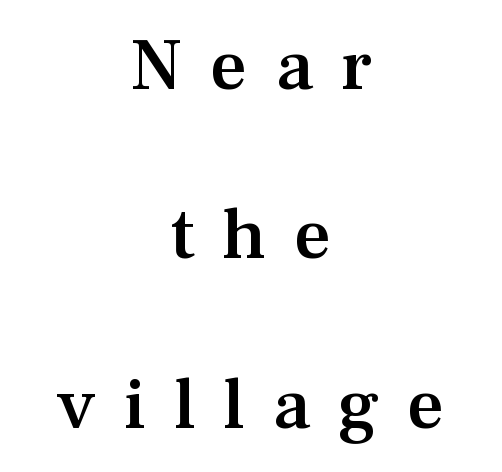
Q: Is the text bold? A: Semi-bold.
Q: Is the text italic (slanted)? A: No, it is upright.
Q: Is the typeface a serif or a sans-serif typeface? A: Serif.
Q: Is the text underlined? A: No.
Q: How is the paragraph aligned? A: Centered.
Q: Is the spacing between letters normal or unusually wide? A: Unusually wide.
Q: Is the spacing between lines tight, normal or loose? A: Loose.
Q: Width (condensed, normal, or wide)? A: Normal.
Q: Stroke contrast? A: Medium.
Q: x-height? A: Medium.
Q: Monospaced? A: No.
